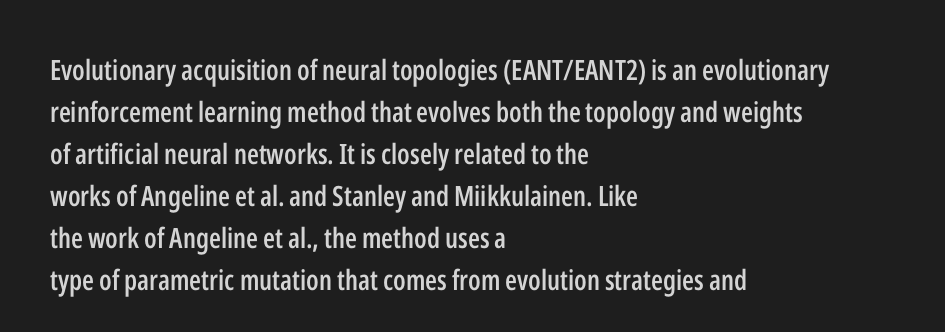
Q: Is the text bold? A: Semi-bold.
Q: Is the text italic (slanted)? A: No, it is upright.
Q: Is the typeface a serif or a sans-serif typeface? A: Sans-serif.
Q: Is the text underlined? A: No.
Q: How is the paragraph aligned? A: Left-aligned.
Q: Is the spacing between letters normal or unusually wide? A: Normal.
Q: Is the spacing between lines tight, normal or loose? A: Normal.
Q: Width (condensed, normal, or wide)? A: Condensed.
Q: Stroke contrast? A: Low.
Q: x-height? A: Medium.
Q: Monospaced? A: No.
